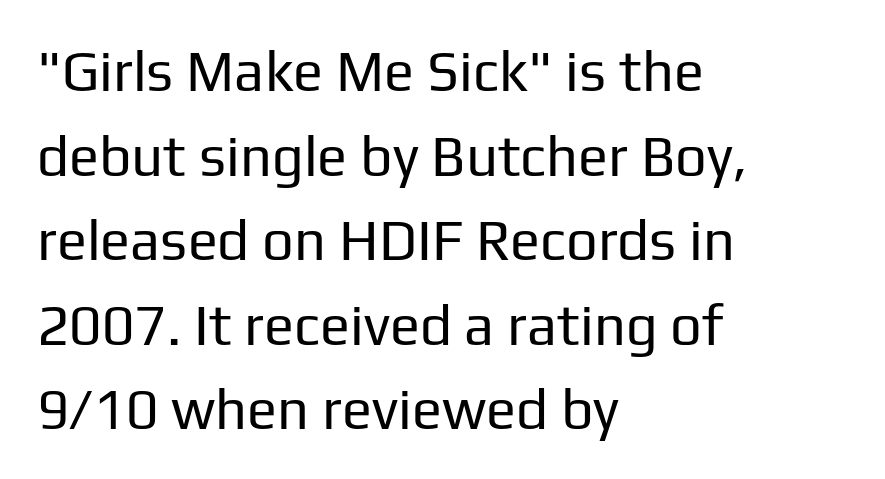
Q: Is the text bold? A: No.
Q: Is the text italic (slanted)? A: No, it is upright.
Q: Is the typeface a serif or a sans-serif typeface? A: Sans-serif.
Q: Is the text underlined? A: No.
Q: How is the paragraph aligned? A: Left-aligned.
Q: Is the spacing between letters normal or unusually wide? A: Normal.
Q: Is the spacing between lines tight, normal or loose? A: Normal.
Q: Width (condensed, normal, or wide)? A: Normal.
Q: Stroke contrast? A: Low.
Q: x-height? A: Medium.
Q: Monospaced? A: No.
